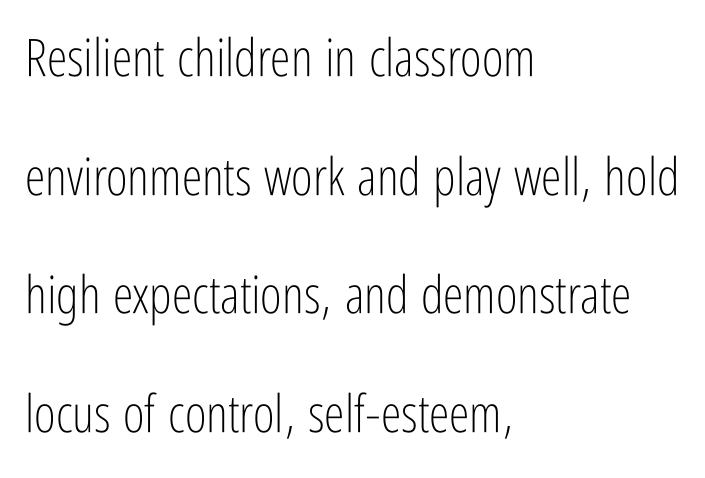
The image shows 52 px light, condensed sans-serif type, upright; set left-aligned, loose line spacing (2.28x), normal letter spacing, not underlined; low stroke contrast and a medium x-height.
